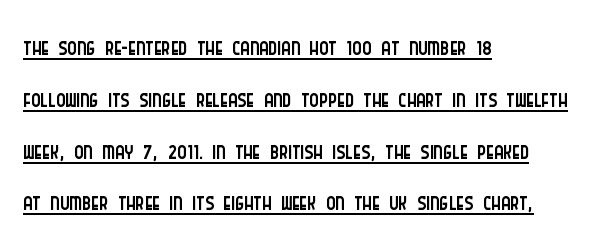
{"serif": "no", "italic": "no", "bold": "no", "weight": "light", "width": "condensed", "stroke_contrast": "low", "x_height": "large", "monospaced": "no", "underline": "yes", "align": "left", "line_spacing": "normal", "line_spacing_ratio": 1.48, "letter_spacing": "normal", "letter_spacing_em": 0.0, "glyph_px": 35}
